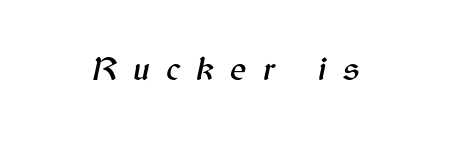
Letters rest on an invisible, unmarked baseline. Does extra space separate the letters? Yes, quite a lot of it. Posture: slanted. The rendering uses natural spacing where letterforms have individual widths.
